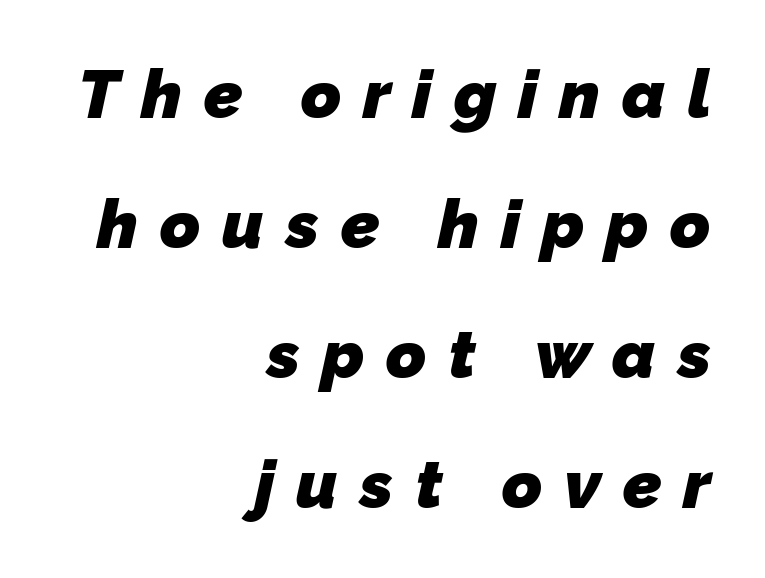
Regarding leading, the lines here are spaced well apart. Short note: letters widely spaced. If you drew a ruler down the right edge, every line would touch it. Chunky letters — that's bold for sure. Examine the stroke ends and you'll find no serifs. No word sits above an underline.
